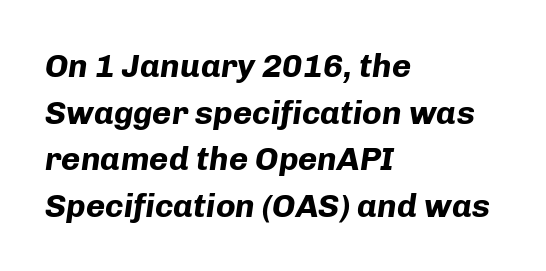
The area under the type is left untouched. The paragraph shown leans on its left margin. The tracking reads as untouched default to a designer's eye. The lettering tilts uniformly, giving the passage an italic look.
